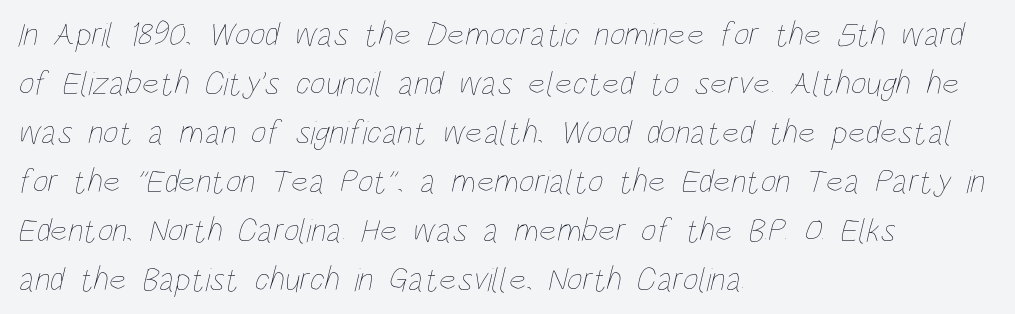
{"bold": "no", "weight": "thin", "width": "condensed", "stroke_contrast": "low", "x_height": "large", "monospaced": "no", "underline": "no", "align": "left", "line_spacing": "normal", "line_spacing_ratio": 1.44, "letter_spacing": "normal", "letter_spacing_em": 0.0, "glyph_px": 34}
